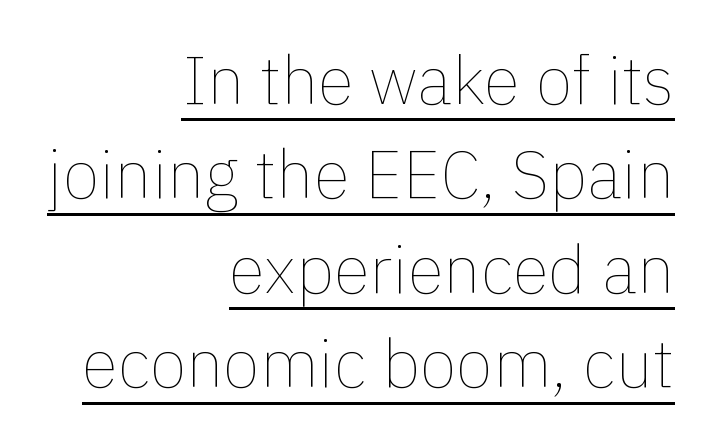
Notice how the passage keeps a crisp vertical edge on the right only. The line-height multiplier appears to be the usual default. Varying glyph widths throughout — classic text-font behaviour. Ink coverage per letter is moderate at most. Check the space under the baseline: a stroke is drawn there.
